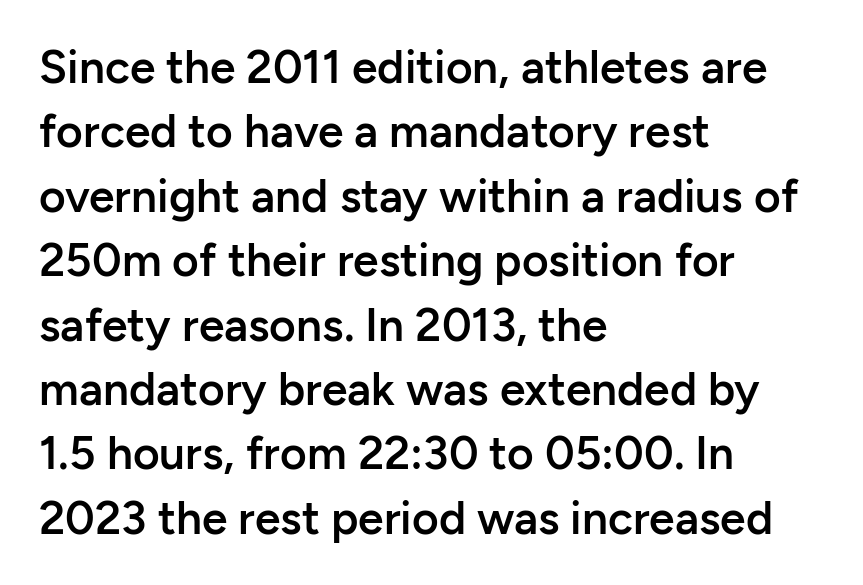
{"serif": "no", "italic": "no", "bold": "semi", "weight": "semibold", "width": "normal", "stroke_contrast": "low", "x_height": "medium", "monospaced": "no", "underline": "no", "align": "left", "line_spacing": "normal", "line_spacing_ratio": 1.4, "letter_spacing": "normal", "letter_spacing_em": 0.0, "glyph_px": 46}
